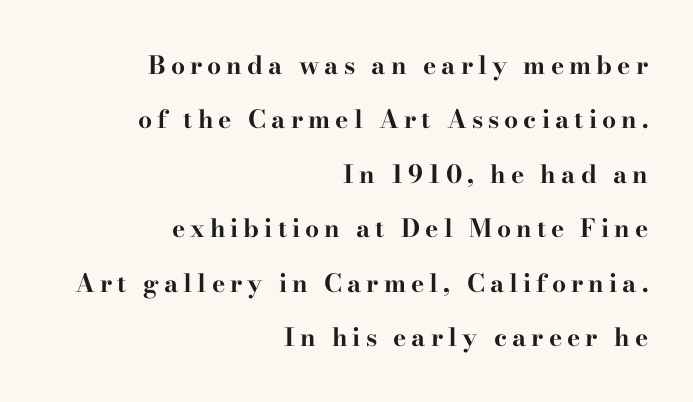
Q: Is the text bold? A: Yes.
Q: Is the text italic (slanted)? A: No, it is upright.
Q: Is the text underlined? A: No.
Q: How is the paragraph aligned? A: Right-aligned.
Q: Is the spacing between letters normal or unusually wide? A: Unusually wide.
Q: Is the spacing between lines tight, normal or loose? A: Loose.
